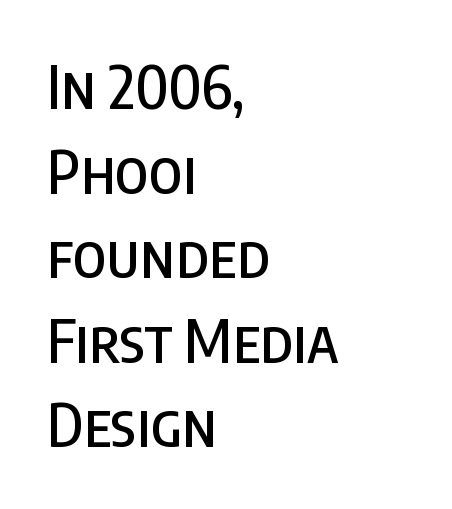
This sample has the flowing, uneven cadence of proportional lettering. Type style note: lacks serifs. Honestly, the row spacing looks completely unremarkable. Posture: straight, roman, zero tilt. Compared with typical body copy, the letter spacing here is the same.
